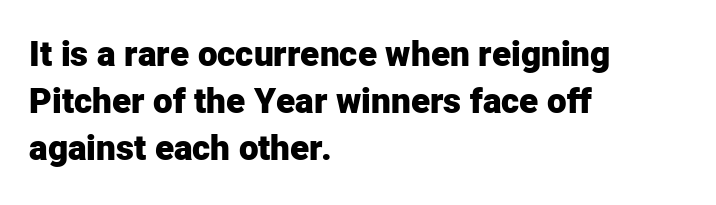
{"serif": "no", "italic": "no", "bold": "yes", "weight": "heavy", "width": "normal", "stroke_contrast": "low", "x_height": "medium", "monospaced": "no", "underline": "no", "align": "left", "line_spacing": "normal", "line_spacing_ratio": 1.35, "letter_spacing": "normal", "letter_spacing_em": 0.0, "glyph_px": 35}
